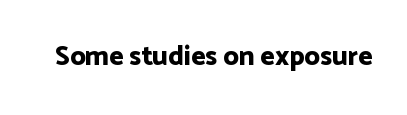
The image shows 27 px bold type, upright; set normal letter spacing, not underlined.
